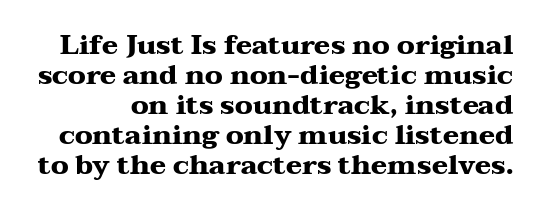
The image shows 27 px bold type, upright; set tight line spacing (1.11x), normal letter spacing, not underlined.
